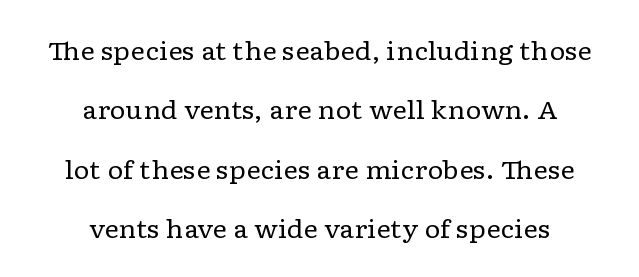
The rendering positions every line midway between the sides. Quick note: underline off. Honestly, the letter spacing is just normal — you wouldn't notice it. Each new line begins a long way beneath the previous one.
